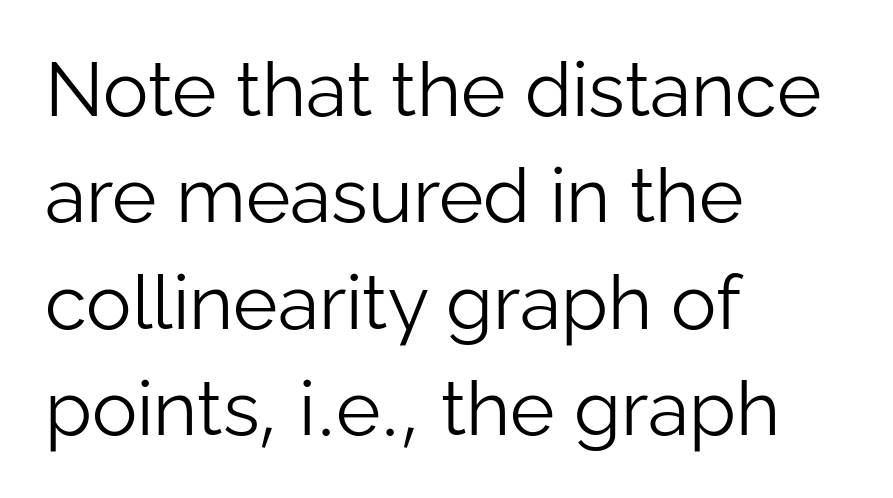
These lines were composed using upright roman letters. The typesetting does not lean heavy: it is not bold. Typographically, this falls in the sans-serif category. Compared with a centered layout, this one pins lines to the left instead. If you measured baseline to baseline, you'd find a middling distance.
